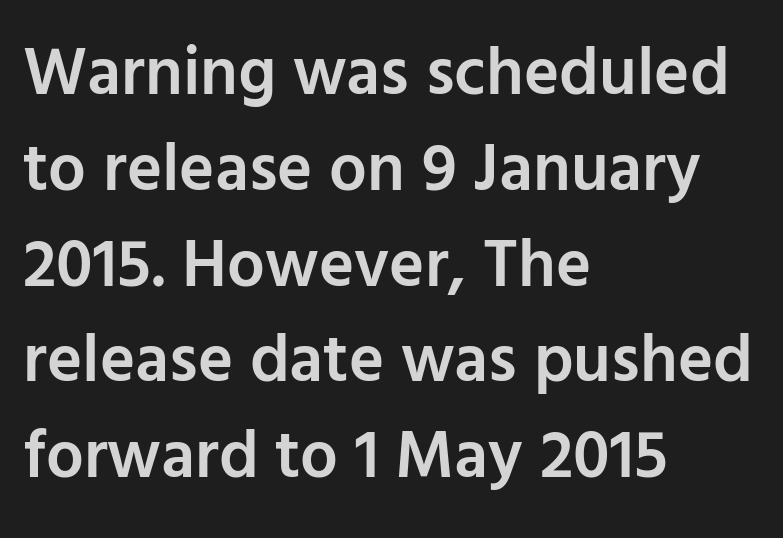
{"serif": "no", "italic": "no", "bold": "semi", "weight": "semibold", "width": "normal", "stroke_contrast": "low", "x_height": "medium", "monospaced": "no", "underline": "no", "align": "left", "line_spacing": "normal", "line_spacing_ratio": 1.43, "letter_spacing": "normal", "letter_spacing_em": 0.0, "glyph_px": 67}
